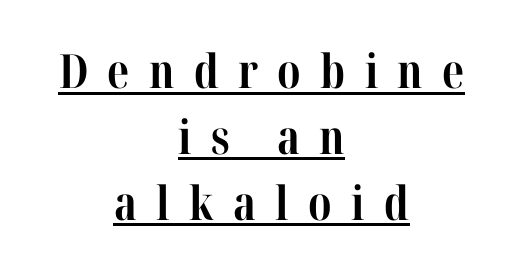
{"serif": "yes", "italic": "no", "bold": "yes", "weight": "bold", "width": "condensed", "stroke_contrast": "high", "x_height": "medium", "monospaced": "no", "underline": "yes", "align": "center", "line_spacing": "normal", "line_spacing_ratio": 1.4, "letter_spacing": "wide", "letter_spacing_em": 0.41, "glyph_px": 47}
